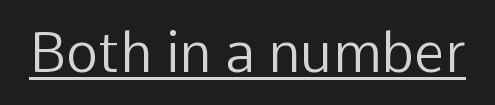
The image shows 55 px regular-weight sans-serif type, upright; set normal letter spacing, underlined; low stroke contrast and a medium x-height.
